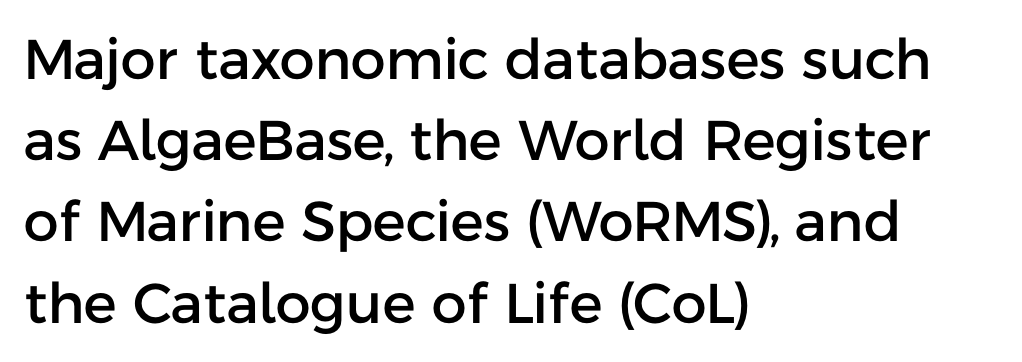
Q: Is the text italic (slanted)? A: No, it is upright.
Q: Is the typeface a serif or a sans-serif typeface? A: Sans-serif.
Q: Is the text underlined? A: No.
Q: How is the paragraph aligned? A: Left-aligned.
Q: Is the spacing between letters normal or unusually wide? A: Normal.
Q: Is the spacing between lines tight, normal or loose? A: Normal.
Q: Width (condensed, normal, or wide)? A: Normal.
Q: Stroke contrast? A: Low.
Q: x-height? A: Medium.
Q: Monospaced? A: No.
